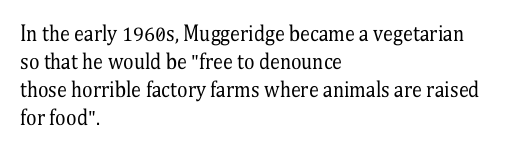
A roman cut, with each character standing at attention. Compared with a centered layout, this one pins lines to the left instead. Evenly set lines give the paragraph a standard silhouette. Heft: none added — not bold. The baseline area is clear.
